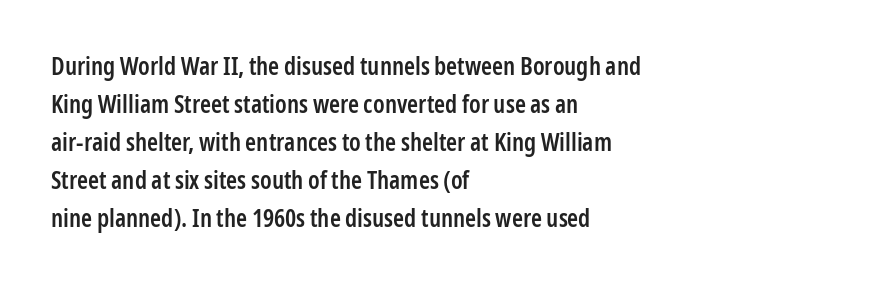
The image shows 25 px text type, upright; set left-aligned, normal line spacing (1.52x), normal letter spacing, not underlined.
